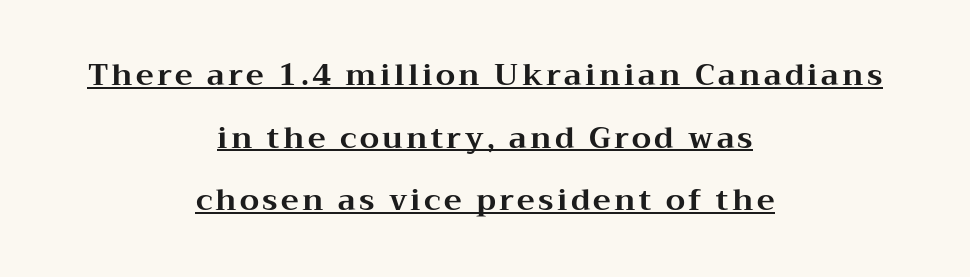
A rule runs beneath these lines of type. Look at the bottom of the vertical strokes: they flare into serifs here. Is the type bold? Yes — the strokes are clearly thick and heavy. The setting favours the middle, as headings and verse often do. The face used here is proportionally spaced, like ordinary book or web type. Notice the wide empty band between every row — that's loose leading.
